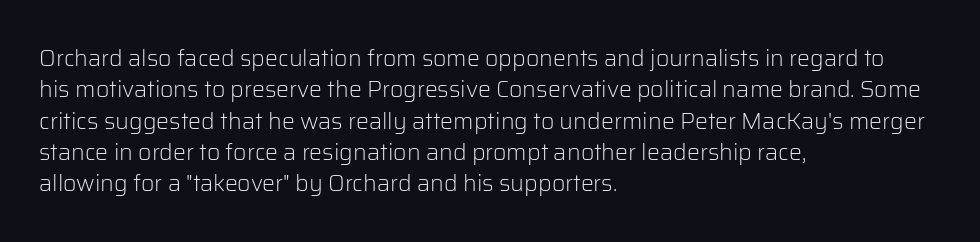
The image shows 23 px text type, upright; set left-aligned, normal line spacing (1.36x), normal letter spacing, not underlined.
